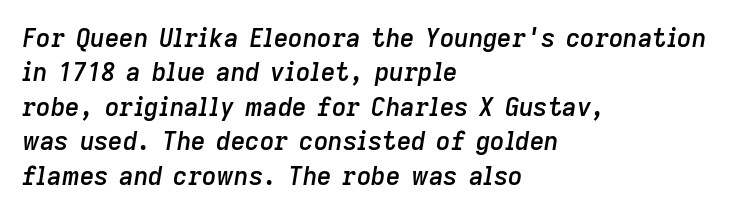
{"italic": "yes", "lean": "right", "slant_degrees": 9, "bold": "semi", "underline": "no", "align": "left", "line_spacing": "normal", "line_spacing_ratio": 1.38, "letter_spacing": "normal", "letter_spacing_em": 0.0, "glyph_px": 25}
